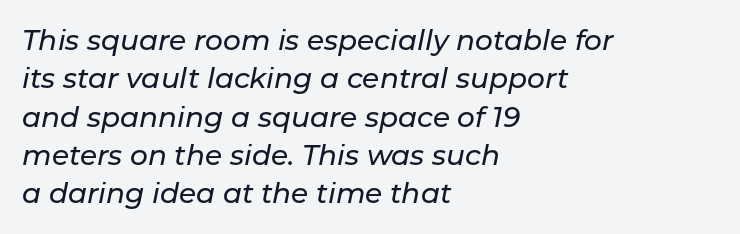
{"italic": "yes", "lean": "right", "slant_degrees": 11, "width": "normal", "stroke_contrast": "low", "x_height": "medium", "monospaced": "no", "underline": "no", "align": "left", "line_spacing": "normal", "line_spacing_ratio": 1.37, "letter_spacing": "normal", "letter_spacing_em": 0.0, "glyph_px": 28}
